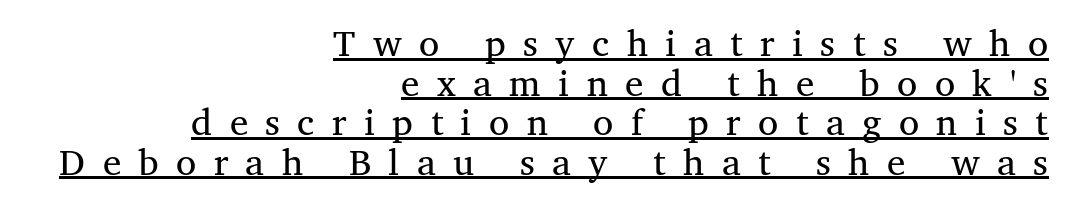
Q: Is the text bold? A: No.
Q: Is the typeface a serif or a sans-serif typeface? A: Serif.
Q: Is the text underlined? A: Yes.
Q: How is the paragraph aligned? A: Right-aligned.
Q: Is the spacing between letters normal or unusually wide? A: Unusually wide.
Q: Is the spacing between lines tight, normal or loose? A: Tight.
Q: Width (condensed, normal, or wide)? A: Normal.
Q: Stroke contrast? A: Medium.
Q: x-height? A: Medium.
Q: Monospaced? A: No.
